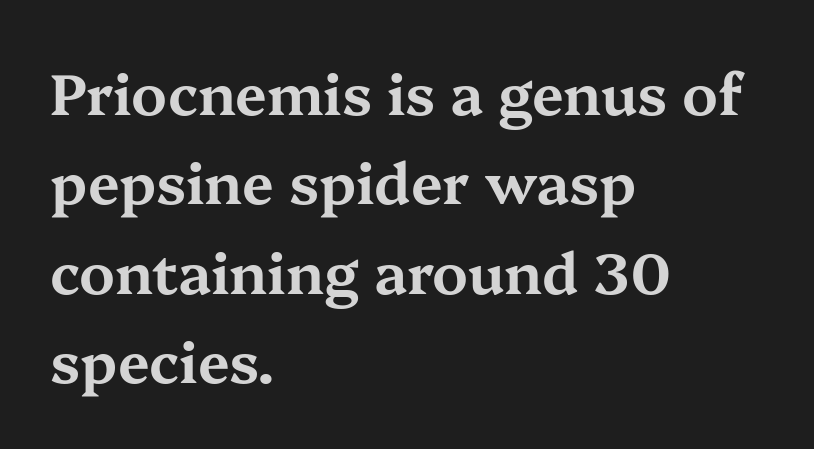
{"serif": "yes", "italic": "no", "width": "wide", "stroke_contrast": "medium", "x_height": "medium", "monospaced": "no", "underline": "no", "align": "left", "line_spacing": "normal", "line_spacing_ratio": 1.57, "letter_spacing": "normal", "letter_spacing_em": 0.0, "glyph_px": 57}
